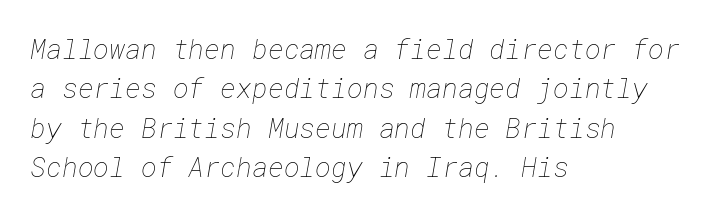
Q: Is the text bold? A: No.
Q: Is the text underlined? A: No.
Q: How is the paragraph aligned? A: Left-aligned.
Q: Is the spacing between letters normal or unusually wide? A: Normal.
Q: Is the spacing between lines tight, normal or loose? A: Normal.
